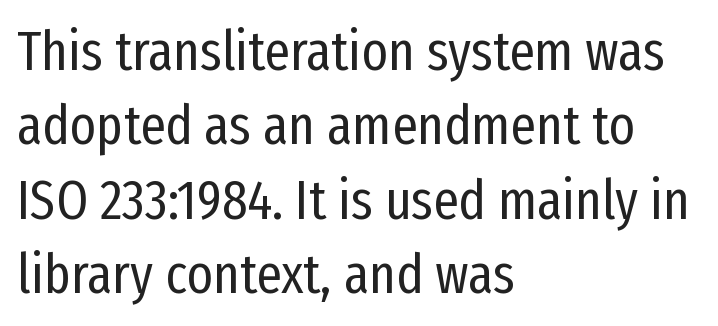
The image shows 56 px regular-weight, condensed sans-serif type, upright; set left-aligned, normal line spacing (1.33x), normal letter spacing, not underlined; low stroke contrast and a medium x-height.
